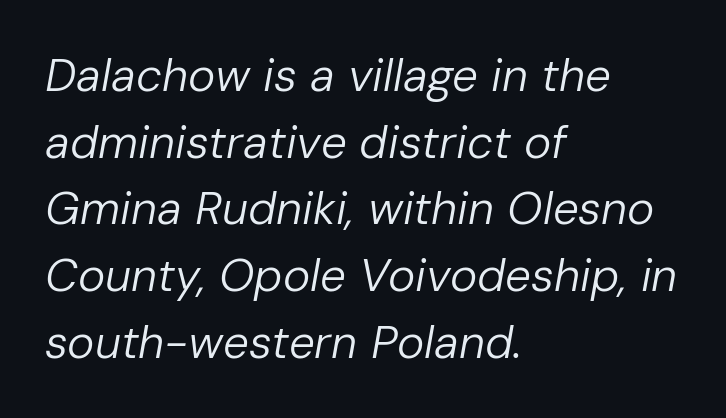
Q: Is the text bold? A: No.
Q: Is the text italic (slanted)? A: Yes, it leans right by about 10 degrees.
Q: Is the text underlined? A: No.
Q: How is the paragraph aligned? A: Left-aligned.
Q: Is the spacing between letters normal or unusually wide? A: Normal.
Q: Is the spacing between lines tight, normal or loose? A: Normal.
Q: Width (condensed, normal, or wide)? A: Normal.
Q: Stroke contrast? A: Low.
Q: x-height? A: Medium.
Q: Monospaced? A: No.
